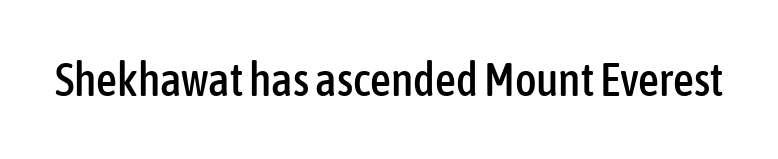
Underlining? Definitely not there. Each word holds together tightly as a unit, with standard inter-letter gaps. Spacing verdict: proportional, widths tailored to each character. The typography opts for an upright posture over an oblique one. Typographically, this falls in the sans-serif category.
